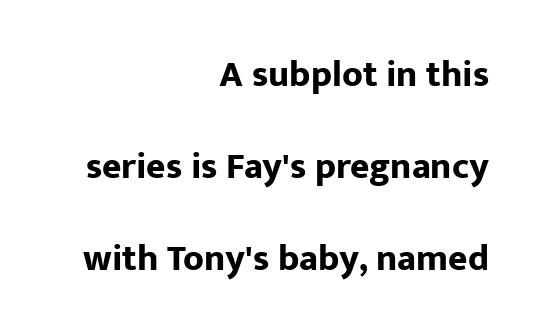
The image shows 37 px bold sans-serif type, upright; set right-aligned, loose line spacing (2.48x), normal letter spacing, not underlined; low stroke contrast and a medium x-height.
